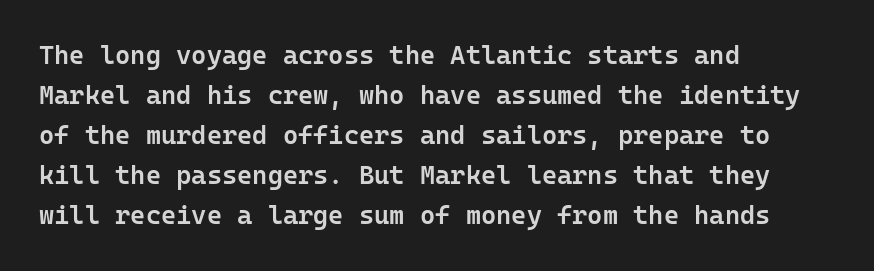
Leading matches the norm, producing a regular column. The passage is arranged the way most books set body copy — flush left. Anything drawn beneath the words? Only blank space. Typesetter's note: demi weight, one step under bold.
